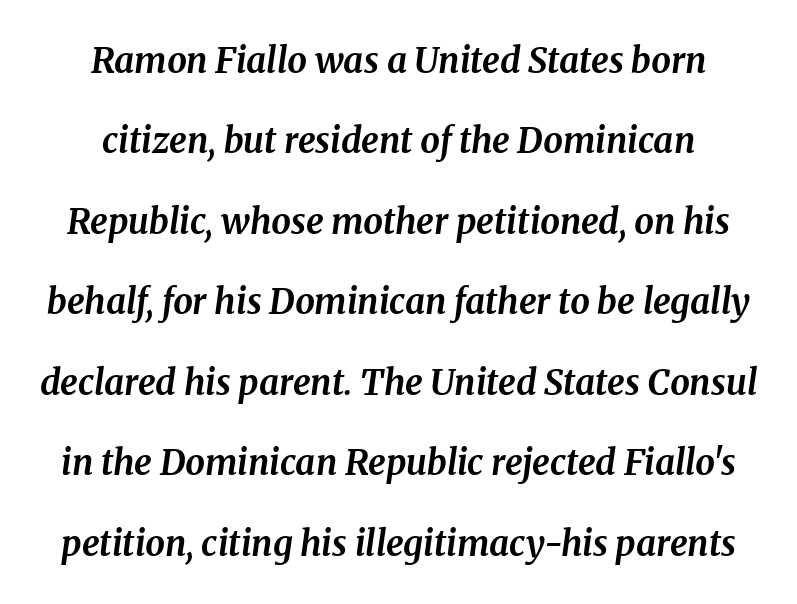
The image shows 35 px bold serif type, italic (leaning right); set loose line spacing (2.3x), normal letter spacing, not underlined; medium stroke contrast and a medium x-height.
